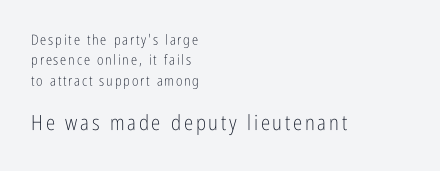
{"italic": "no", "bold": "no", "underline": "no", "align": "left", "line_spacing": "normal", "line_spacing_ratio": 1.46, "larger_block": "second", "size_ratio": 1.5, "glyph_px": 21}
